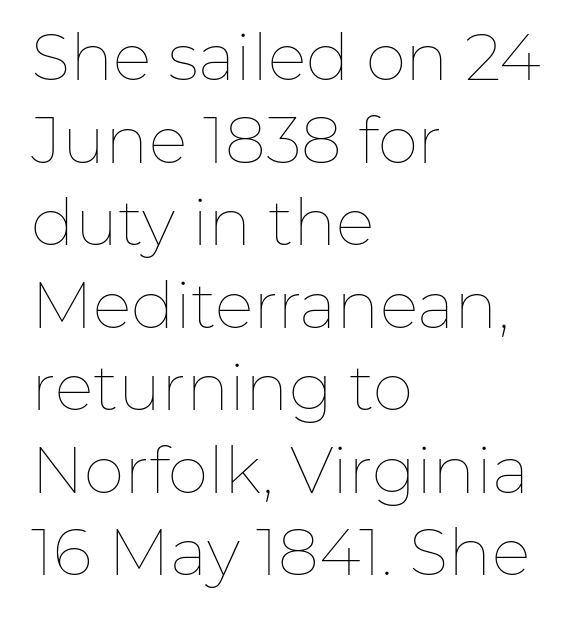
The image shows 65 px thin type, upright; set left-aligned, normal line spacing (1.27x), normal letter spacing, not underlined; low stroke contrast and a medium x-height.
